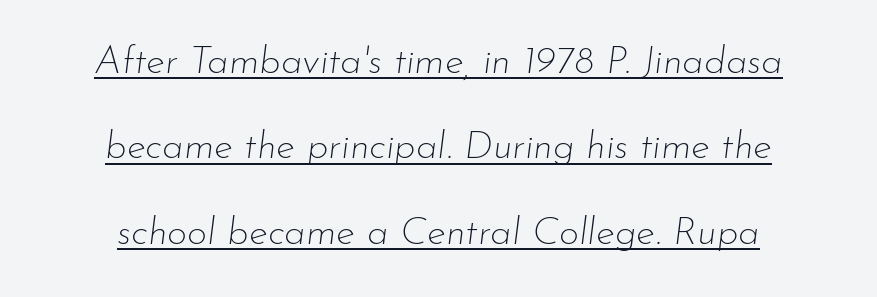
Q: Is the text bold? A: No.
Q: Is the text italic (slanted)? A: Yes, it leans right by about 7 degrees.
Q: Is the text underlined? A: Yes.
Q: How is the paragraph aligned? A: Centered.
Q: Is the spacing between letters normal or unusually wide? A: Normal.
Q: Is the spacing between lines tight, normal or loose? A: Loose.
Q: Width (condensed, normal, or wide)? A: Normal.
Q: Stroke contrast? A: Low.
Q: x-height? A: Small.
Q: Monospaced? A: No.
